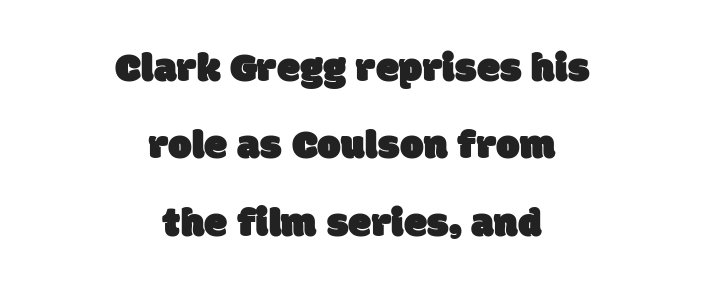
Q: Is the typeface a serif or a sans-serif typeface? A: Sans-serif.
Q: Is the text underlined? A: No.
Q: How is the paragraph aligned? A: Centered.
Q: Is the spacing between letters normal or unusually wide? A: Normal.
Q: Width (condensed, normal, or wide)? A: Normal.
Q: Stroke contrast? A: Low.
Q: x-height? A: Large.
Q: Monospaced? A: No.
